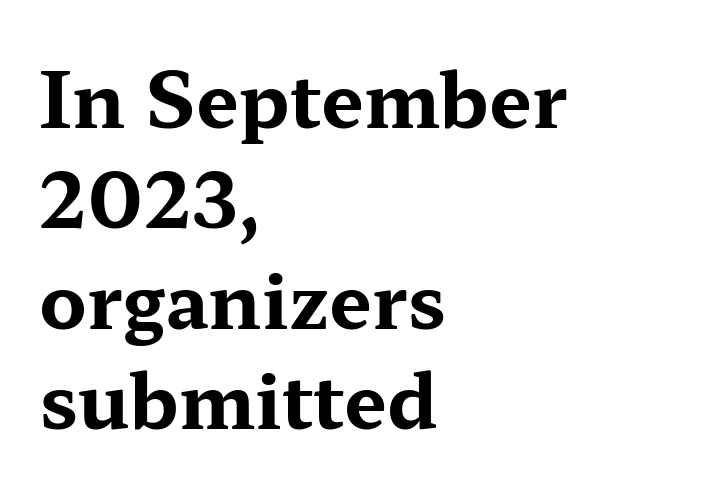
{"serif": "yes", "italic": "no", "bold": "yes", "weight": "bold", "width": "wide", "stroke_contrast": "medium", "x_height": "medium", "monospaced": "no", "underline": "no", "align": "left", "line_spacing": "normal", "line_spacing_ratio": 1.32, "letter_spacing": "normal", "letter_spacing_em": 0.0, "glyph_px": 76}
